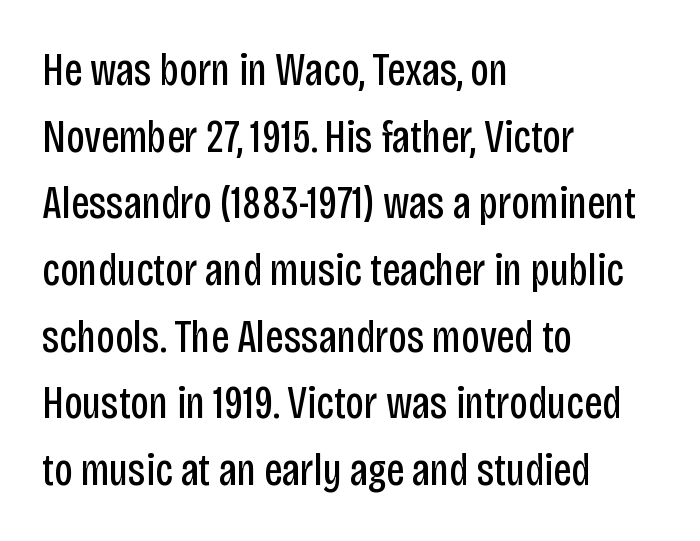
{"serif": "no", "italic": "no", "bold": "no", "weight": "regular", "width": "condensed", "stroke_contrast": "low", "x_height": "large", "monospaced": "no", "underline": "no", "align": "left", "line_spacing": "normal", "line_spacing_ratio": 1.45, "letter_spacing": "normal", "letter_spacing_em": 0.0, "glyph_px": 46}
